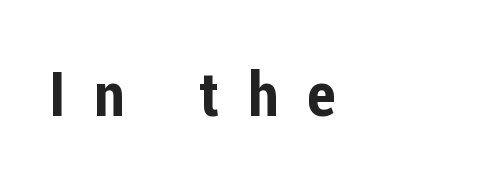
The image shows 62 px condensed sans-serif type, upright; set left-aligned, unusually wide letter spacing (+0.47 em), not underlined; low stroke contrast and a medium x-height.
